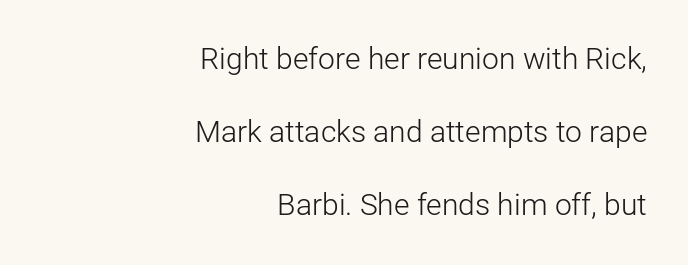
{"serif": "no", "italic": "no", "bold": "no", "weight": "light", "width": "normal", "stroke_contrast": "low", "x_height": "medium", "monospaced": "no", "underline": "no", "align": "right", "line_spacing": "loose", "line_spacing_ratio": 2.44, "letter_spacing": "normal", "letter_spacing_em": 0.0, "glyph_px": 30}
